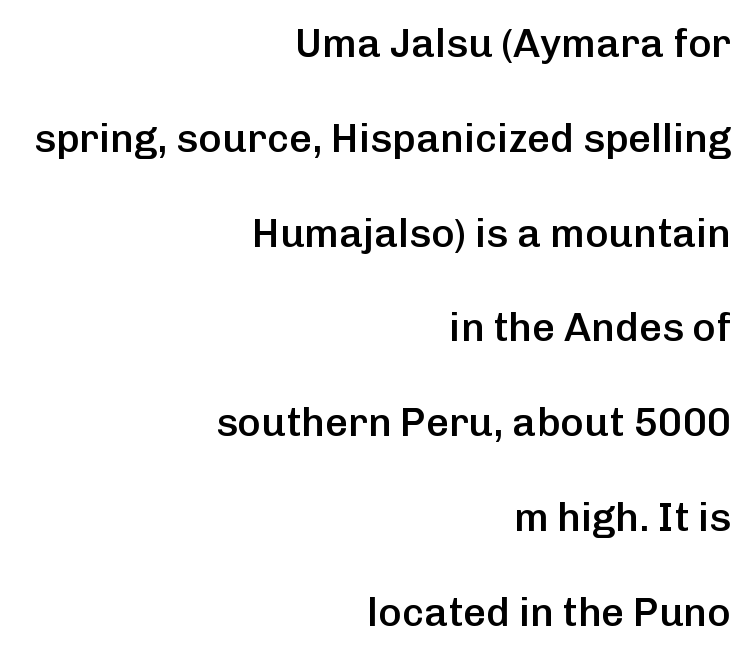
{"serif": "no", "italic": "no", "bold": "semi", "weight": "semibold", "width": "normal", "stroke_contrast": "low", "x_height": "medium", "monospaced": "no", "underline": "no", "align": "right", "line_spacing": "loose", "line_spacing_ratio": 2.37, "letter_spacing": "normal", "letter_spacing_em": 0.0, "glyph_px": 40}
